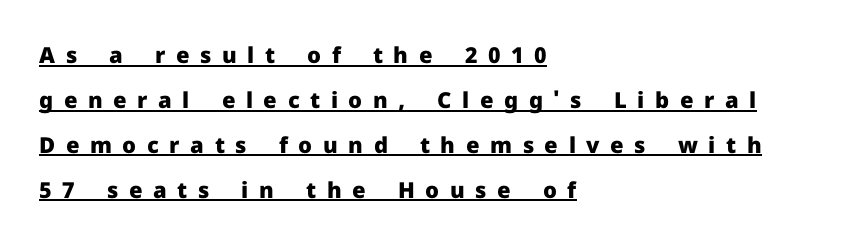
Q: Is the text bold? A: Yes.
Q: Is the text italic (slanted)? A: No, it is upright.
Q: Is the text underlined? A: Yes.
Q: How is the paragraph aligned? A: Left-aligned.
Q: Is the spacing between letters normal or unusually wide? A: Unusually wide.
Q: Is the spacing between lines tight, normal or loose? A: Loose.
